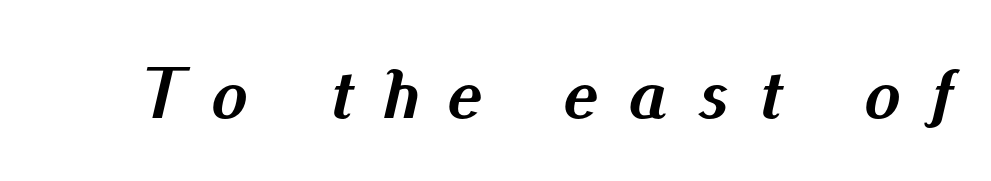
Q: Is the text bold? A: Yes.
Q: Is the text italic (slanted)? A: Yes, it leans right by about 13 degrees.
Q: Is the text underlined? A: No.
Q: Is the spacing between letters normal or unusually wide? A: Unusually wide.
Q: Width (condensed, normal, or wide)? A: Normal.
Q: Stroke contrast? A: Medium.
Q: x-height? A: Small.
Q: Monospaced? A: No.
